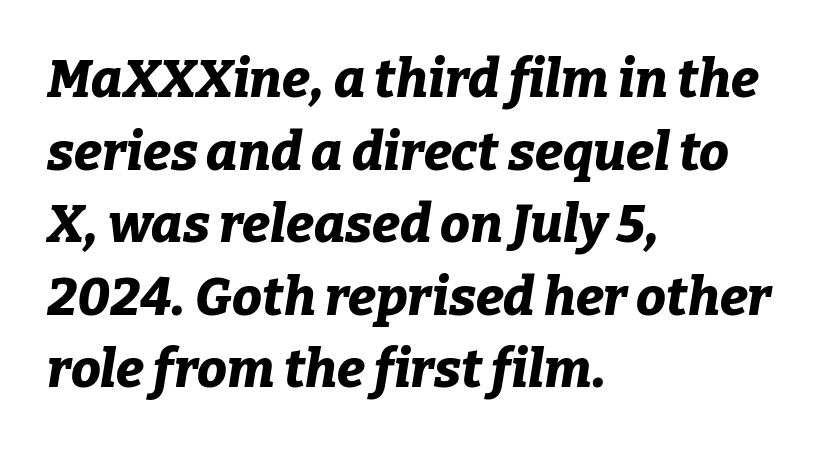
{"italic": "yes", "lean": "right", "slant_degrees": 9, "bold": "yes", "weight": "bold", "width": "normal", "stroke_contrast": "low", "x_height": "medium", "monospaced": "no", "underline": "no", "align": "left", "line_spacing": "normal", "line_spacing_ratio": 1.37, "letter_spacing": "normal", "letter_spacing_em": 0.0, "glyph_px": 53}
